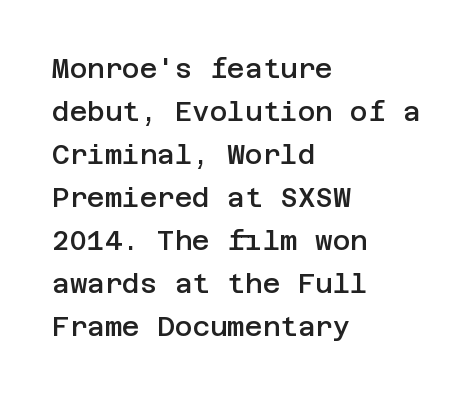
The image shows 27 px text type, upright; set left-aligned, normal line spacing (1.59x), normal letter spacing, not underlined.
